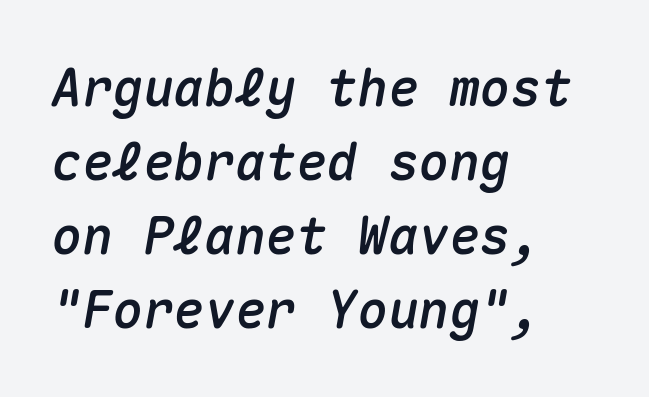
{"italic": "yes", "lean": "right", "slant_degrees": 10, "width": "normal", "stroke_contrast": "medium", "x_height": "medium", "monospaced": "yes", "underline": "no", "align": "left", "line_spacing": "normal", "line_spacing_ratio": 1.45, "letter_spacing": "normal", "letter_spacing_em": 0.0, "glyph_px": 51}
